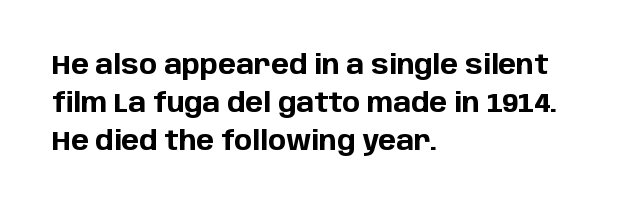
The image shows 27 px bold type, upright; set left-aligned, normal line spacing (1.41x), normal letter spacing, not underlined.
